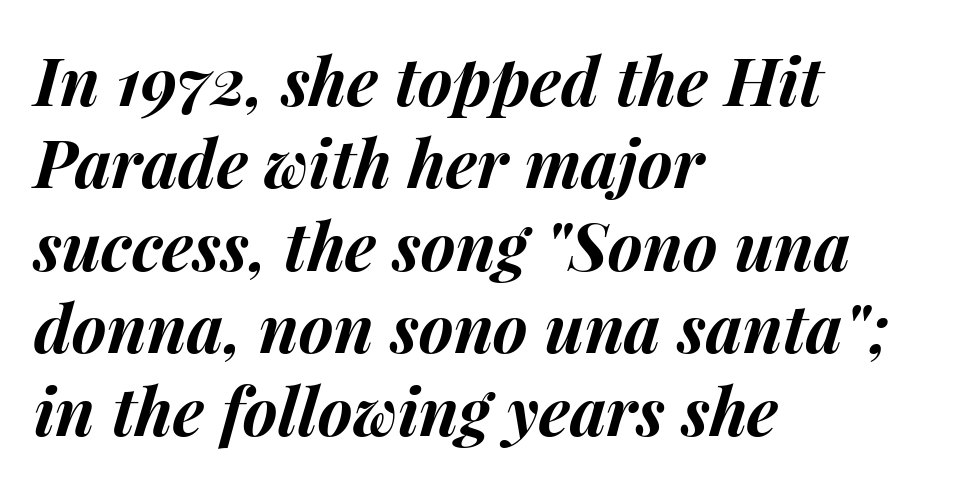
The image shows 66 px bold type, italic (leaning right); set left-aligned, normal line spacing (1.25x), normal letter spacing, not underlined; medium stroke contrast and a medium x-height.
